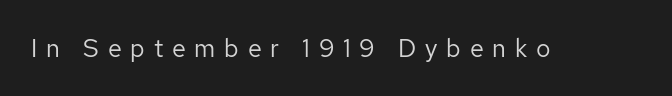
The image shows 25 px text type, upright; set unusually wide letter spacing (+0.35 em), not underlined.
